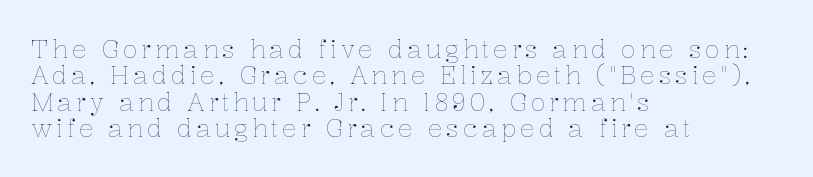
Q: Is the text bold? A: No.
Q: Is the text italic (slanted)? A: No, it is upright.
Q: Is the text underlined? A: No.
Q: How is the paragraph aligned? A: Left-aligned.
Q: Is the spacing between lines tight, normal or loose? A: Tight.
